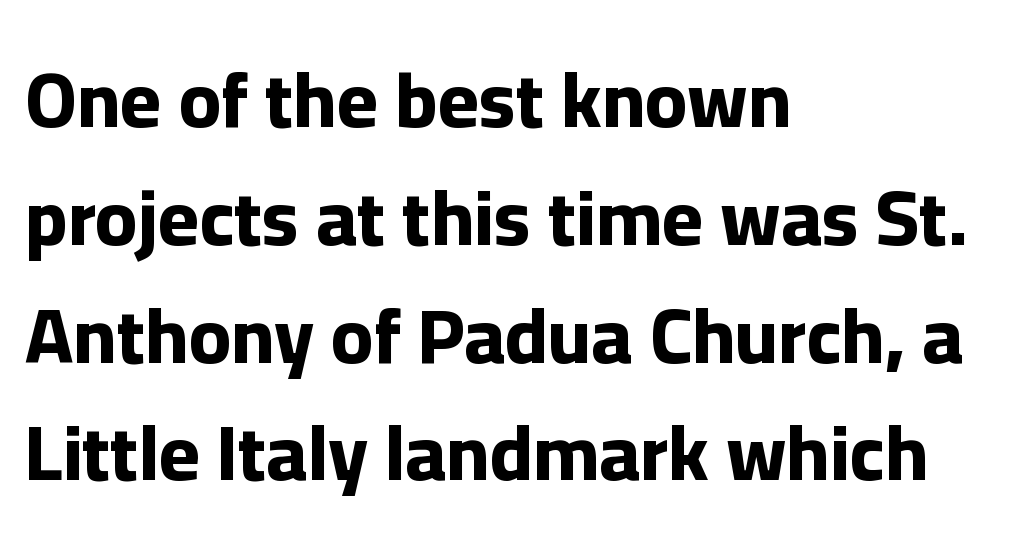
{"serif": "no", "italic": "no", "bold": "yes", "weight": "bold", "width": "normal", "stroke_contrast": "low", "x_height": "medium", "monospaced": "no", "underline": "no", "align": "left", "line_spacing": "normal", "line_spacing_ratio": 1.51, "letter_spacing": "normal", "letter_spacing_em": 0.0, "glyph_px": 78}
